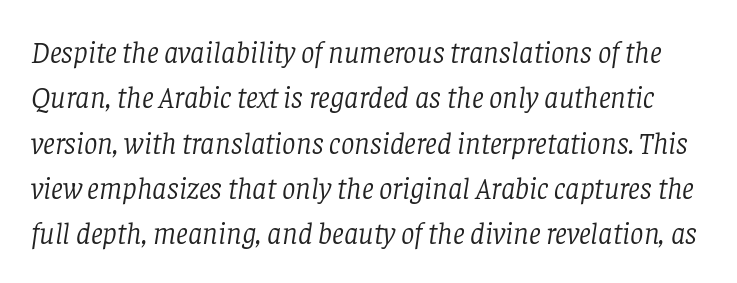
Q: Is the text bold? A: No.
Q: Is the text italic (slanted)? A: Yes, it leans right by about 8 degrees.
Q: Is the typeface a serif or a sans-serif typeface? A: Serif.
Q: Is the text underlined? A: No.
Q: Is the spacing between letters normal or unusually wide? A: Normal.
Q: Is the spacing between lines tight, normal or loose? A: Normal.
Q: Width (condensed, normal, or wide)? A: Normal.
Q: Stroke contrast? A: Low.
Q: x-height? A: Large.
Q: Monospaced? A: No.
